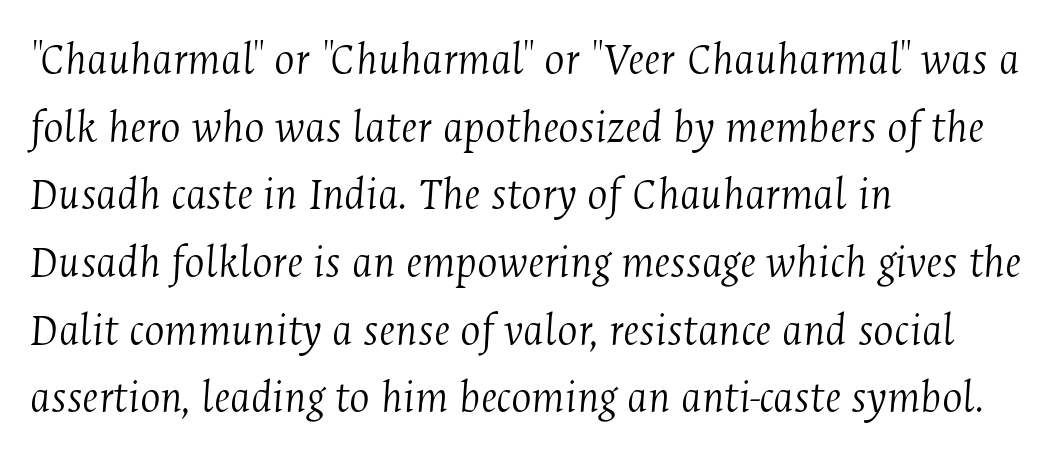
The image shows 48 px light, condensed serif type, italic (leaning right); set left-aligned, normal line spacing (1.41x), normal letter spacing, not underlined; medium stroke contrast and a medium x-height.
